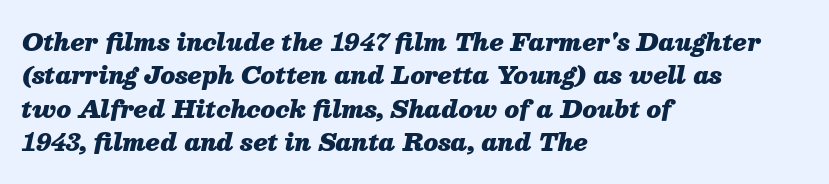
The image shows 23 px bold type, italic (leaning right); set left-aligned, normal line spacing (1.45x), normal letter spacing, not underlined.
